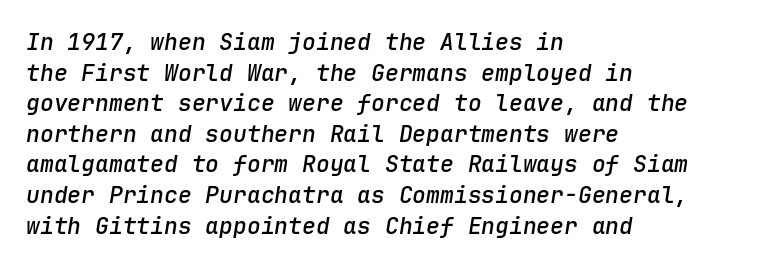
{"italic": "yes", "lean": "right", "slant_degrees": 9, "bold": "semi", "underline": "no", "align": "left", "line_spacing": "normal", "line_spacing_ratio": 1.33, "letter_spacing": "normal", "letter_spacing_em": 0.0, "glyph_px": 23}
